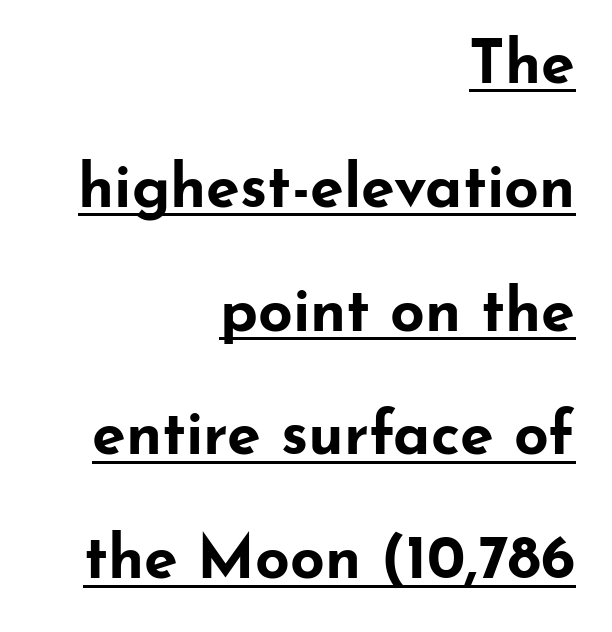
The image shows 61 px bold, wide sans-serif type, upright; set right-aligned, loose line spacing (2.03x), normal letter spacing, underlined; low stroke contrast and a small x-height.
